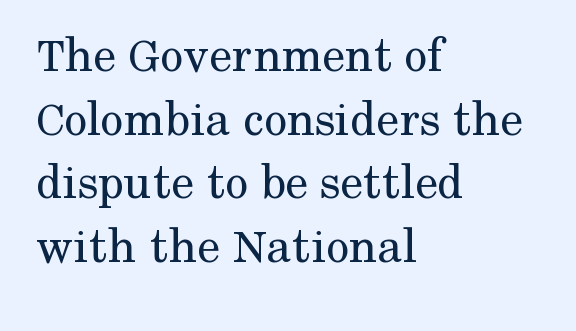
The image shows 51 px regular-weight serif type, upright; set left-aligned, normal line spacing (1.25x), normal letter spacing, not underlined; medium stroke contrast and a medium x-height.
